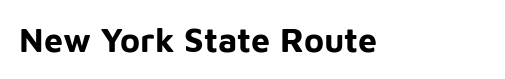
{"serif": "no", "italic": "no", "bold": "yes", "weight": "bold", "width": "normal", "stroke_contrast": "low", "x_height": "medium", "monospaced": "no", "underline": "no", "letter_spacing": "normal", "letter_spacing_em": 0.0, "glyph_px": 34}
